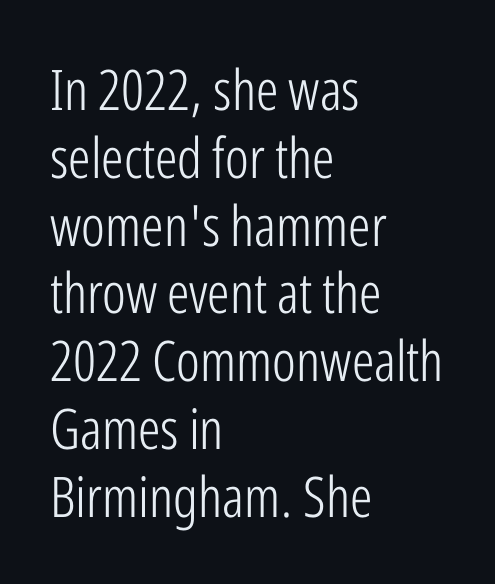
What stands out about the letter spacing? Nothing — it is the standard amount. The letters advance in unequal steps, a hallmark of proportional type. Does the type have serifs? No, each stem ends abruptly. In CSS terms this would be text-align: left. Stems here are at most as thick as an everyday book face. The letters stand straight up with perfectly vertical stems.
